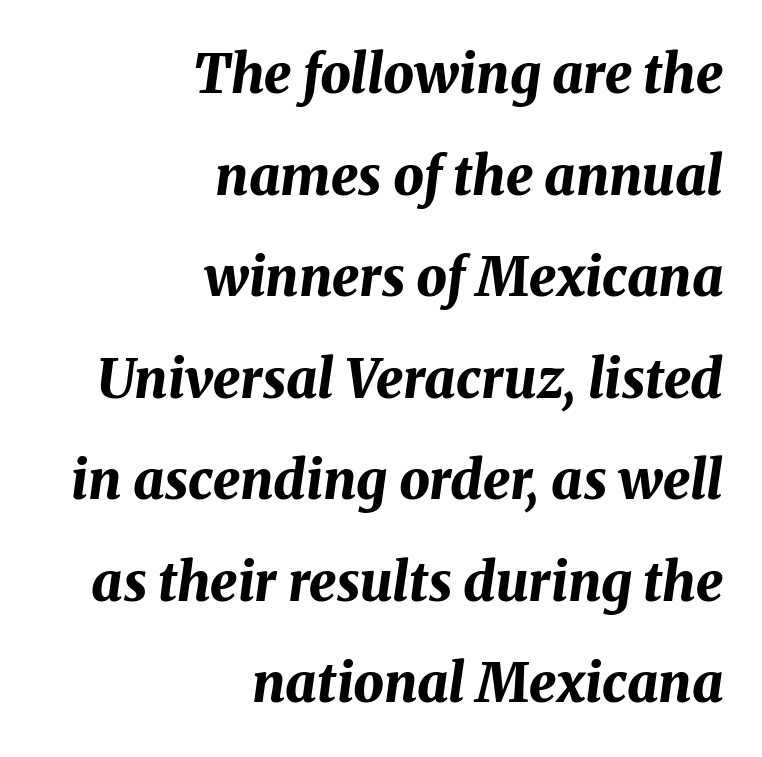
Only glyphs here, with clear space below each row. The letters advance in unequal steps, a hallmark of proportional type. The letters sit at their default tracking, neither squeezed nor spread. Layout note: lines flush right.
